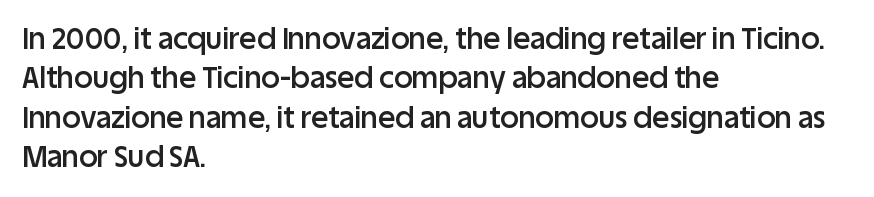
The space directly below the letters is spotless. A bit beefed up — I'd call it semibold rather than bold. Unlike a traditional serif, this face leaves its strokes unadorned. This sample is left-justified, so line endings fall wherever the words run out. The face used here is rendered with its standard letterfit. The leading is moderate, giving the passage an even texture.
